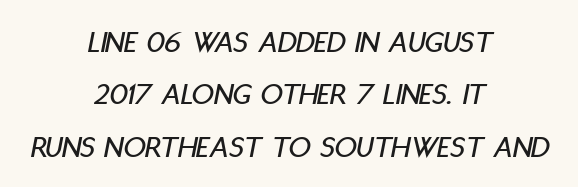
{"italic": "yes", "lean": "right", "slant_degrees": 11, "width": "condensed", "stroke_contrast": "low", "x_height": "large", "monospaced": "no", "underline": "no", "align": "center", "line_spacing": "normal", "line_spacing_ratio": 1.69, "letter_spacing": "normal", "letter_spacing_em": 0.0, "glyph_px": 31}
